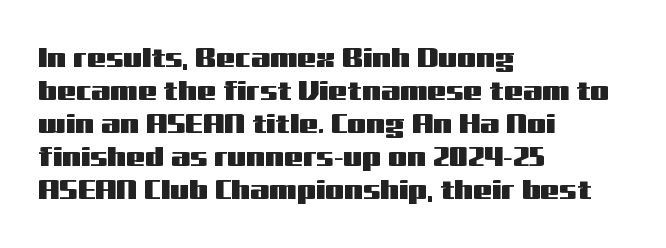
The image shows 27 px text type, upright; set left-aligned, line spacing 1.22x, normal letter spacing, not underlined.
